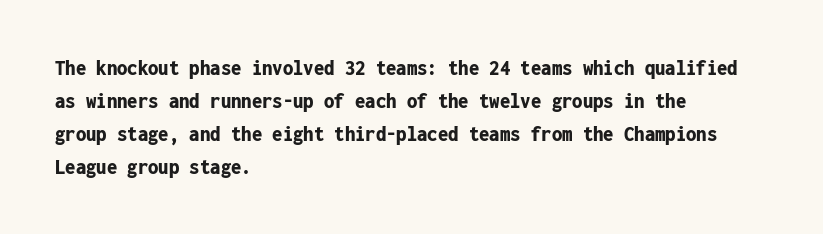
The gaps between neighbouring characters are ordinary and unremarkable. A dark, heavy texture on the line: the type is bold. Leftover space on each line is placed entirely after the last word. Reading down the column, the eye jumps a familiar distance to each next line. This is the regular roman posture of the typeface.
